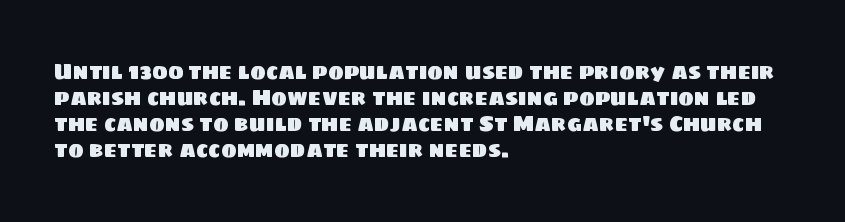
{"underline": "no", "align": "left", "line_spacing_ratio": 1.24, "letter_spacing": "normal", "letter_spacing_em": 0.0, "glyph_px": 21}
